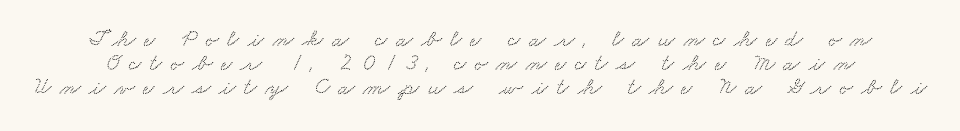
{"underline": "no", "line_spacing": "tight", "line_spacing_ratio": 0.99, "letter_spacing": "wide", "letter_spacing_em": 0.36, "glyph_px": 24}
